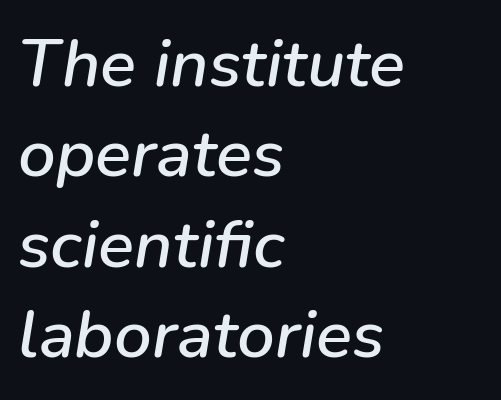
This block has exactly the height ordinary leading produces. The gap between lines stays unmarked. The letterforms sit shoulder to shoulder at normal distance. Every character sits at an angle, as italics do. In CSS terms this would be text-align: left. The rendering uses natural spacing where letterforms have individual widths.
